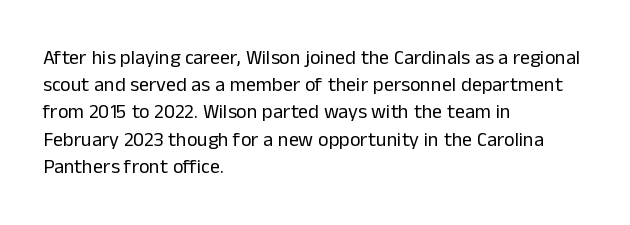
The image shows 20 px text type, upright; set left-aligned, normal line spacing (1.36x), normal letter spacing, not underlined.
